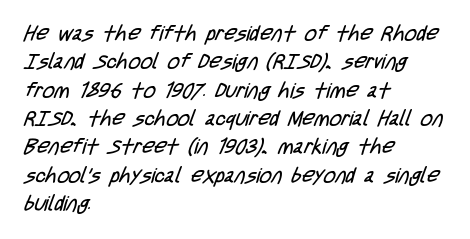
The specimen omits any rule beneath the text block's lines. The setting favours the left margin, as ordinary paragraphs usually do. How are the letters spaced? Ordinarily, with no added tracking. The passage shown stacks its lines at a standard gap.
